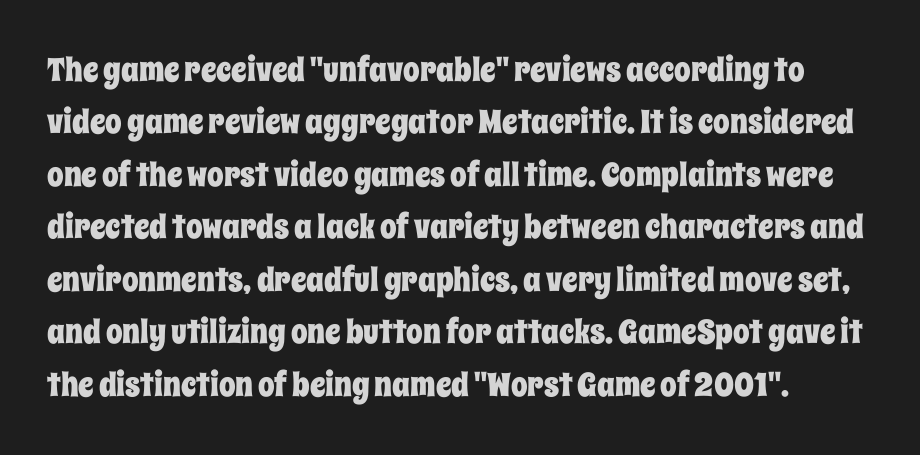
{"italic": "no", "width": "condensed", "stroke_contrast": "low", "x_height": "large", "monospaced": "no", "underline": "no", "align": "left", "line_spacing": "normal", "line_spacing_ratio": 1.59, "letter_spacing": "normal", "letter_spacing_em": 0.0, "glyph_px": 33}
